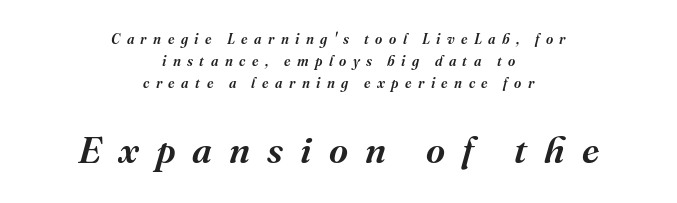
The image shows 37 px serif type, italic (leaning right); set centered, normal line spacing (1.57x), unusually wide letter spacing (+0.46 em), not underlined; the second (bottom) block is 2.64x larger; medium stroke contrast and a medium x-height.
